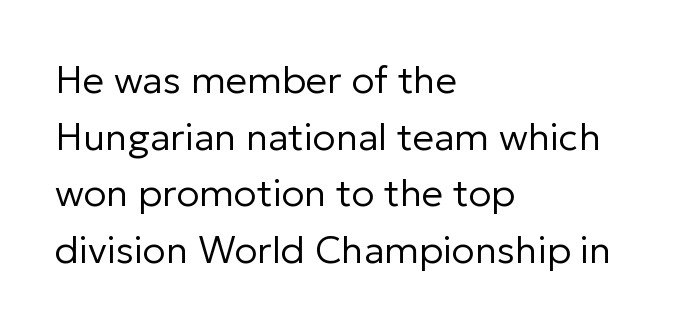
The image shows 38 px regular-weight sans-serif type, upright; set left-aligned, normal line spacing (1.49x), normal letter spacing, not underlined; low stroke contrast and a medium x-height.
